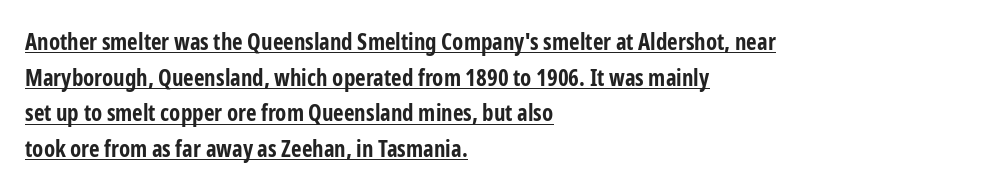
The image shows 23 px bold type, upright; set left-aligned, normal line spacing (1.55x), normal letter spacing, underlined.
